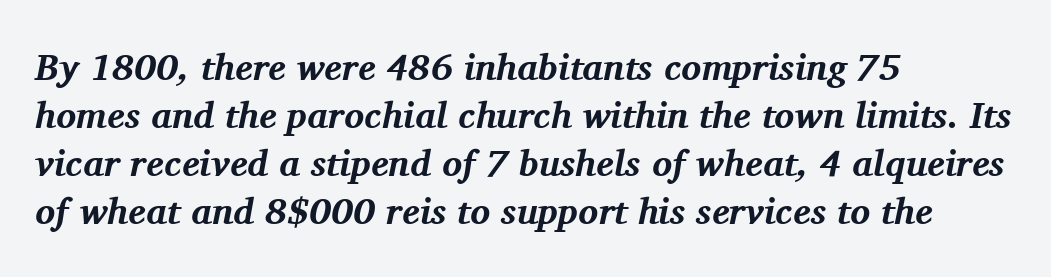
Q: Is the text bold? A: Yes.
Q: Is the text italic (slanted)? A: Yes, it leans right by about 11 degrees.
Q: Is the typeface a serif or a sans-serif typeface? A: Serif.
Q: Is the text underlined? A: No.
Q: How is the paragraph aligned? A: Left-aligned.
Q: Is the spacing between letters normal or unusually wide? A: Normal.
Q: Is the spacing between lines tight, normal or loose? A: Normal.
Q: Width (condensed, normal, or wide)? A: Normal.
Q: Stroke contrast? A: Medium.
Q: x-height? A: Medium.
Q: Monospaced? A: No.
